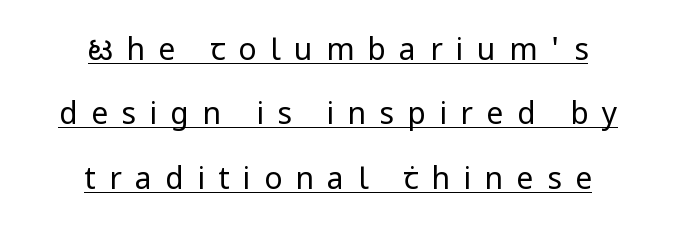
The image shows 30 px regular-weight sans-serif type, upright; set centered, loose line spacing (2.15x), unusually wide letter spacing (+0.45 em), underlined; low stroke contrast and a medium x-height.
